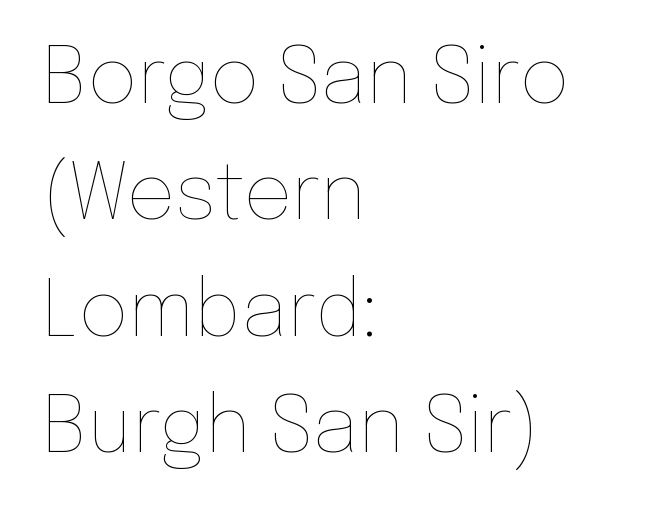
{"italic": "no", "bold": "no", "weight": "thin", "width": "normal", "stroke_contrast": "low", "x_height": "medium", "monospaced": "no", "underline": "no", "align": "left", "line_spacing": "normal", "line_spacing_ratio": 1.51, "letter_spacing": "normal", "letter_spacing_em": 0.0, "glyph_px": 77}
